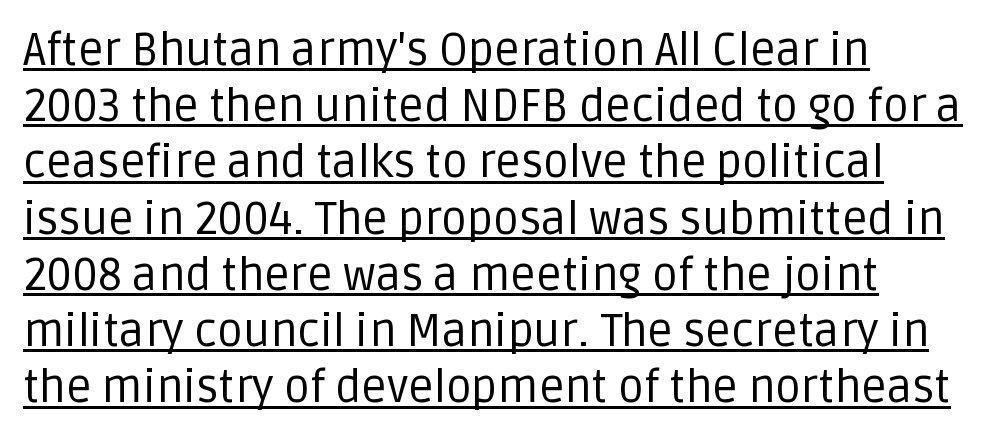
The image shows 45 px regular-weight sans-serif type, upright; set left-aligned, normal line spacing (1.25x), normal letter spacing, underlined; low stroke contrast and a large x-height.
